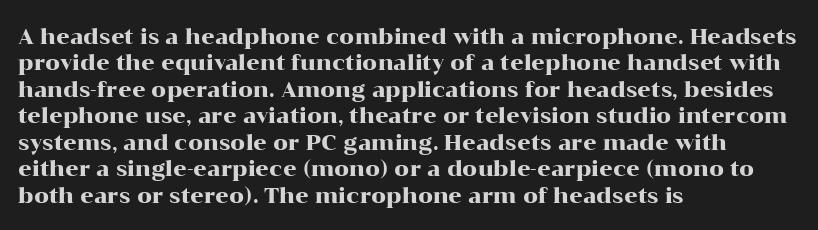
Q: Is the text italic (slanted)? A: No, it is upright.
Q: Is the text underlined? A: No.
Q: How is the paragraph aligned? A: Left-aligned.
Q: Is the spacing between letters normal or unusually wide? A: Normal.
Q: Is the spacing between lines tight, normal or loose? A: Normal.
